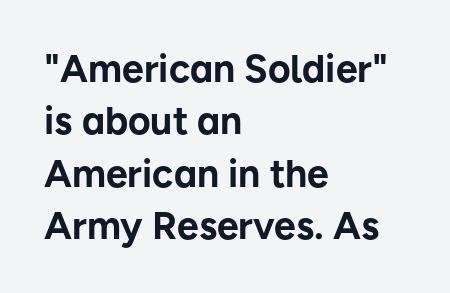
This is roman type, the default non-slanted kind. Heavy-handed strokes throughout: this text is bold. Is this a sans? Yes — the strokes have no serifs. Descender tails drop into unmarked territory. The rendering keeps characters at their native spacing.
